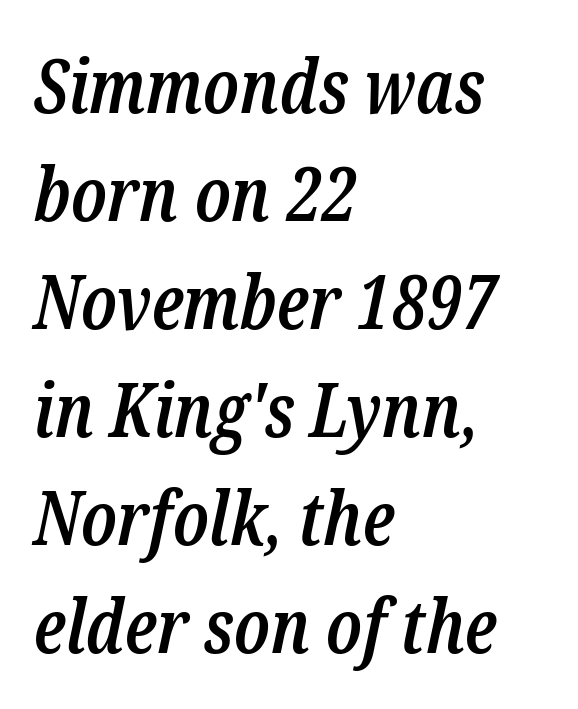
Compared with typical body copy, the letter spacing here is the same. I'd describe the lettering as semibold — firm but not a full bold. Letterform terminals end in serifs throughout the passage. Observe the lean: these are italic letterforms.
